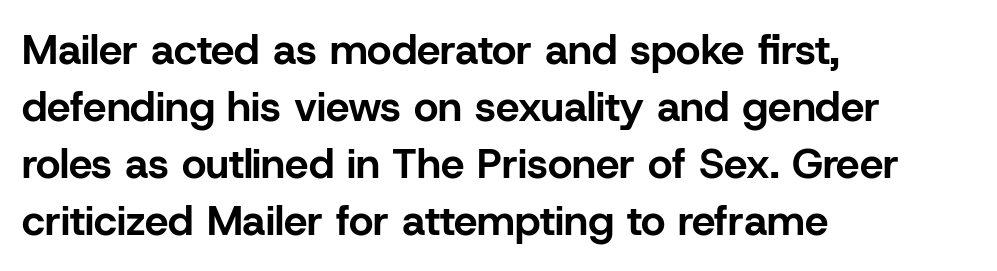
{"serif": "no", "italic": "no", "bold": "yes", "weight": "bold", "width": "normal", "stroke_contrast": "low", "x_height": "medium", "monospaced": "no", "underline": "no", "align": "left", "line_spacing": "normal", "line_spacing_ratio": 1.36, "letter_spacing": "normal", "letter_spacing_em": 0.0, "glyph_px": 42}
